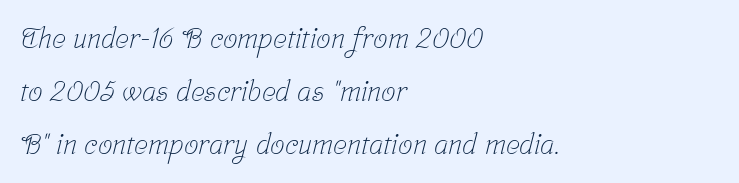
{"serif": "yes", "bold": "no", "weight": "light", "width": "condensed", "stroke_contrast": "low", "x_height": "medium", "monospaced": "no", "underline": "no", "align": "left", "line_spacing_ratio": 1.83, "letter_spacing": "normal", "letter_spacing_em": 0.0, "glyph_px": 29}
